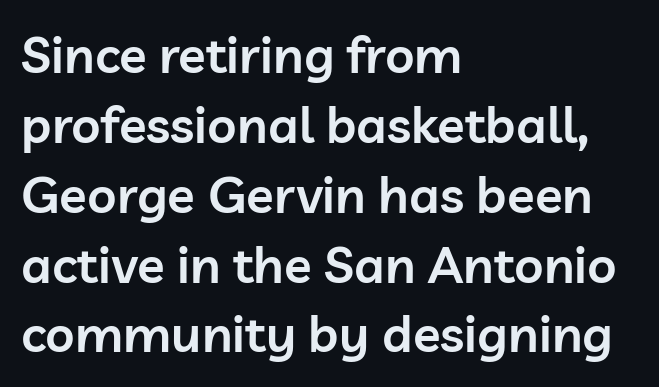
The image shows 51 px semibold sans-serif type, upright; set left-aligned, normal line spacing (1.37x), normal letter spacing, not underlined; low stroke contrast and a medium x-height.
